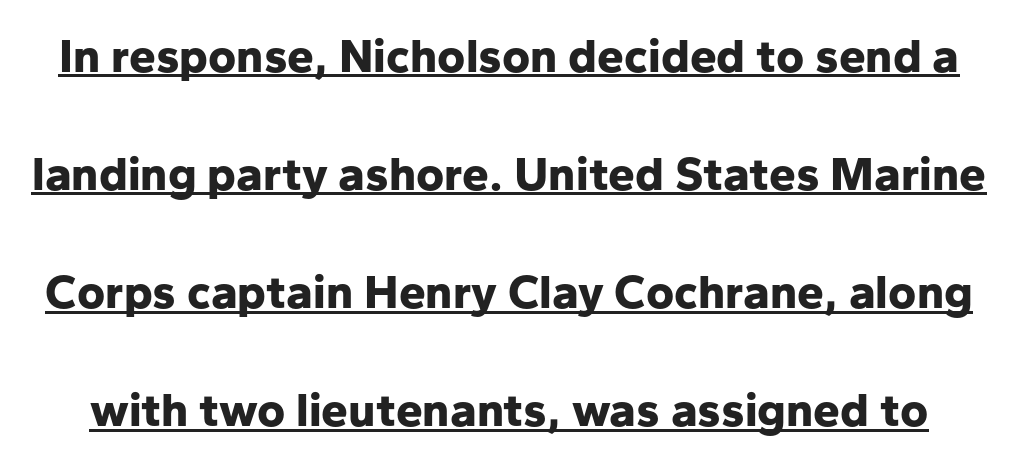
{"serif": "no", "italic": "no", "bold": "yes", "weight": "bold", "width": "normal", "stroke_contrast": "low", "x_height": "medium", "monospaced": "no", "underline": "yes", "line_spacing": "loose", "line_spacing_ratio": 2.46, "letter_spacing": "normal", "letter_spacing_em": 0.0, "glyph_px": 48}
